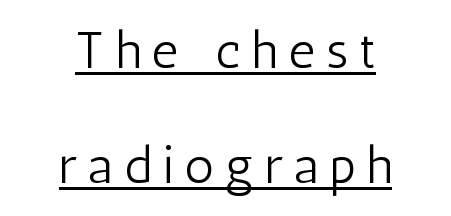
{"serif": "no", "italic": "no", "bold": "no", "weight": "light", "width": "condensed", "stroke_contrast": "low", "x_height": "medium", "monospaced": "no", "underline": "yes", "align": "center", "line_spacing": "loose", "line_spacing_ratio": 2.25, "letter_spacing": "wide", "letter_spacing_em": 0.22, "glyph_px": 51}
